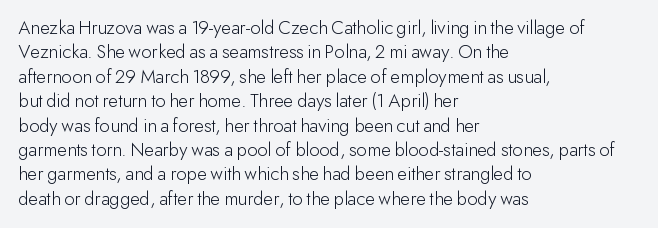
{"italic": "no", "bold": "no", "underline": "no", "align": "left", "line_spacing_ratio": 1.22, "letter_spacing": "normal", "letter_spacing_em": 0.0, "glyph_px": 20}
